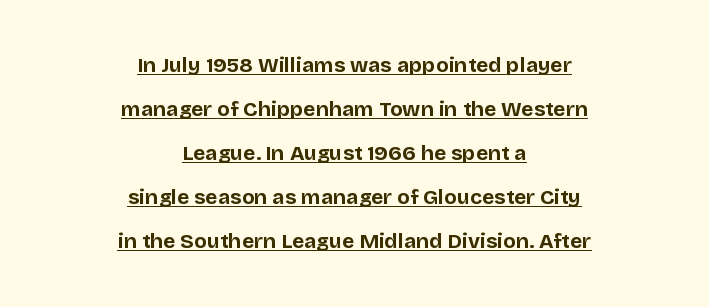
{"italic": "no", "bold": "yes", "underline": "yes", "align": "center", "line_spacing": "loose", "line_spacing_ratio": 2.1, "letter_spacing": "normal", "letter_spacing_em": 0.0, "glyph_px": 21}
